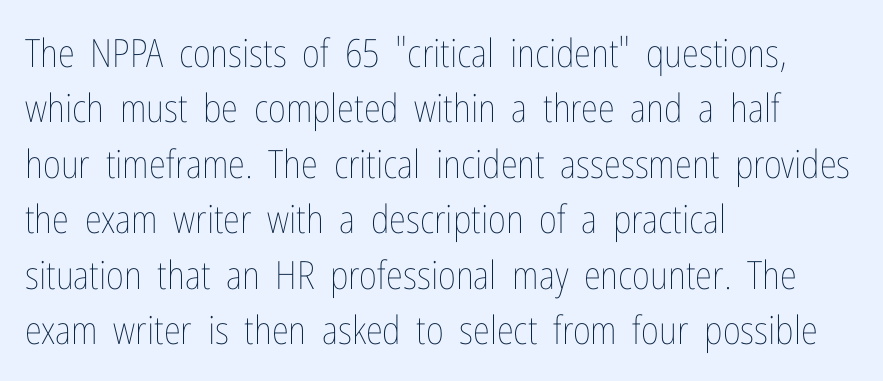
The cut favours lightness, reaching ordinary text weight at its darkest. Is the block centered? No — it sits flush against the left margin. The rendering uses a moderate line-height, typical for paragraphs. The type sits square on the baseline with zero lean. Do the characters align in a grid? No, the font is proportional. Default kerning and tracking; the words read as compact shapes.
